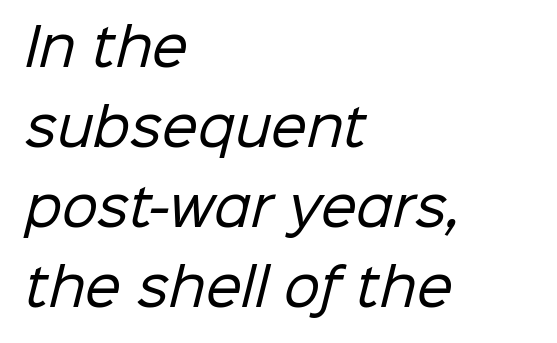
All the whitespace from short lines collects on the right. The line texture is even and compact thanks to regular tracking. Examine the stroke ends and you'll find no serifs. Proportional: the letters do not fall into vertical columns.
